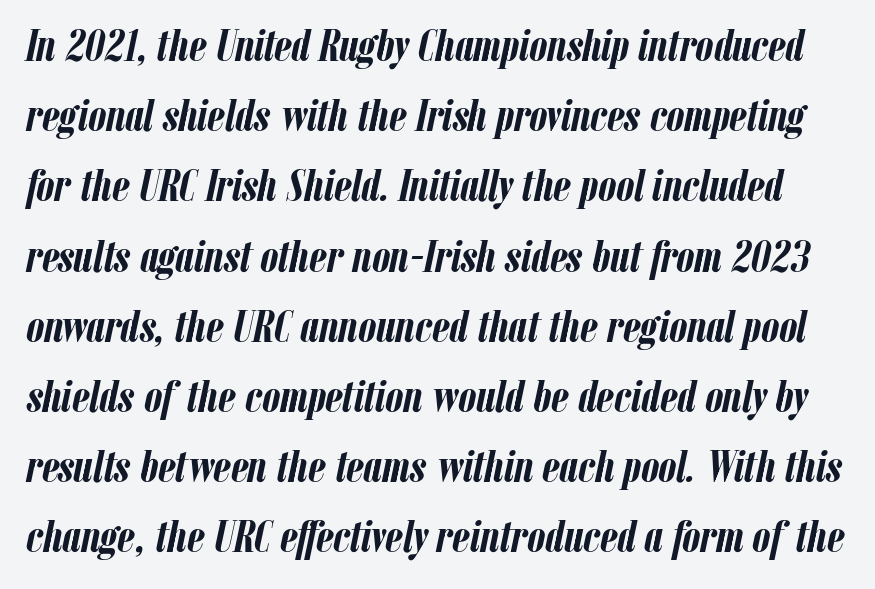
Each new line begins a customary step beneath the previous one. This sample has the flowing, uneven cadence of proportional lettering. What stands out about the letter spacing? Nothing — it is the standard amount. The font's italic variant was chosen for this text. Typographic density is high because the face is bold. The specimen omits any rule beneath the text block's lines.
